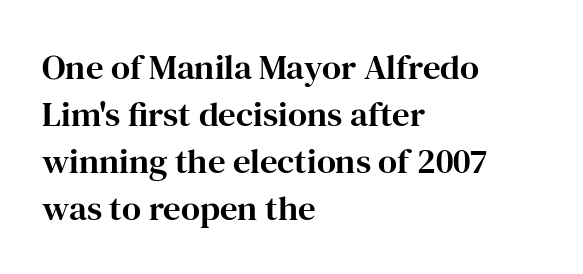
Q: Is the text italic (slanted)? A: No, it is upright.
Q: Is the typeface a serif or a sans-serif typeface? A: Serif.
Q: Is the text underlined? A: No.
Q: How is the paragraph aligned? A: Left-aligned.
Q: Is the spacing between letters normal or unusually wide? A: Normal.
Q: Is the spacing between lines tight, normal or loose? A: Normal.
Q: Width (condensed, normal, or wide)? A: Normal.
Q: Stroke contrast? A: High.
Q: x-height? A: Medium.
Q: Monospaced? A: No.
